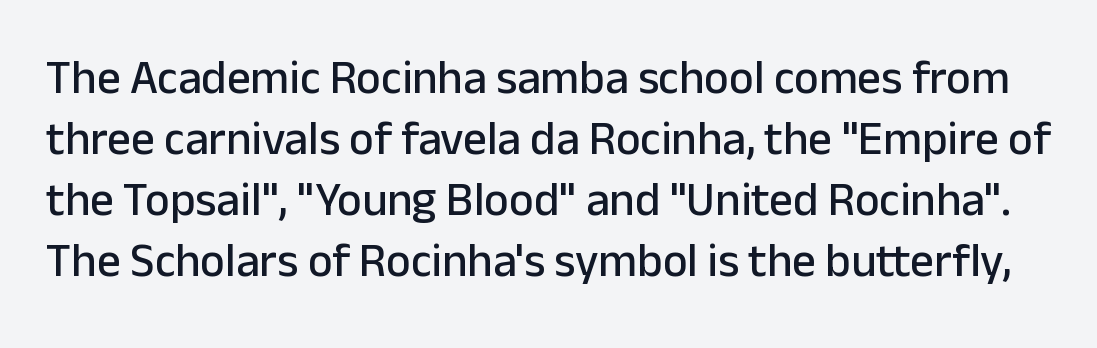
Unmarked baselines from the first word to the last. The rows are spaced the way most documents space them. Varying glyph widths throughout — classic text-font behaviour. The text was rendered using a sans face with plain stroke endings.
